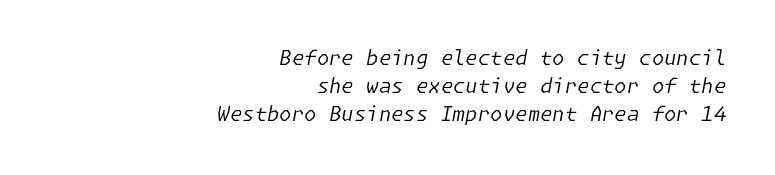
The image shows 20 px text type, italic (leaning right); set right-aligned, normal line spacing (1.4x), normal letter spacing, not underlined.
